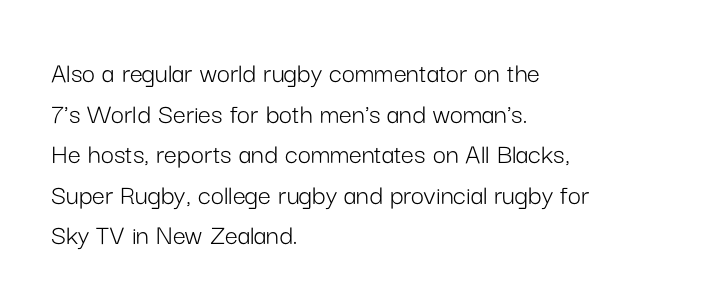
{"serif": "no", "italic": "no", "bold": "no", "weight": "light", "width": "normal", "stroke_contrast": "low", "x_height": "medium", "monospaced": "no", "underline": "no", "align": "left", "line_spacing": "normal", "line_spacing_ratio": 1.4, "letter_spacing": "normal", "letter_spacing_em": 0.0, "glyph_px": 29}
